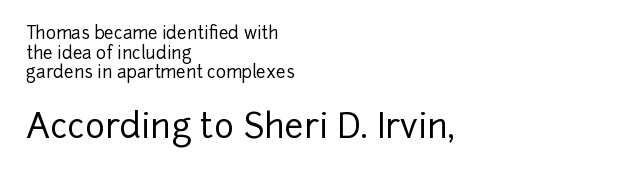
You could call the tracking neutral — neither tight nor loose. The type sits square on the baseline with zero lean. The compositor pushed each line to the left boundary. You get the small type first, then a jump to larger type. The face used here is proportionally spaced, like ordinary book or web type. Regarding serifs, this sample does without them.
